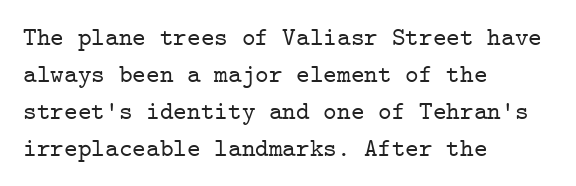
The image shows 26 px text type, upright; set left-aligned, normal line spacing (1.42x), normal letter spacing, not underlined.
